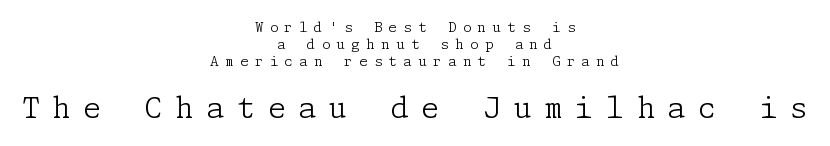
Q: Is the text bold? A: No.
Q: Is the text italic (slanted)? A: No, it is upright.
Q: Is the typeface a serif or a sans-serif typeface? A: Serif.
Q: Is the text underlined? A: No.
Q: How is the paragraph aligned? A: Centered.
Q: Is the spacing between letters normal or unusually wide? A: Unusually wide.
Q: Which block of text is set in a larger size, the first (top) or the second (bottom)? A: The second (bottom) one.
Q: Width (condensed, normal, or wide)? A: Normal.
Q: Stroke contrast? A: Low.
Q: x-height? A: Medium.
